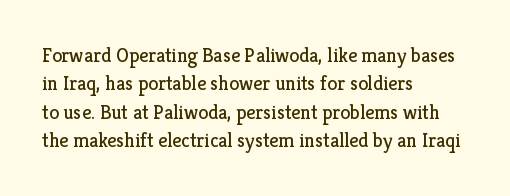
{"italic": "no", "bold": "no", "underline": "no", "align": "left", "line_spacing": "normal", "line_spacing_ratio": 1.42, "letter_spacing": "normal", "letter_spacing_em": 0.0, "glyph_px": 20}
